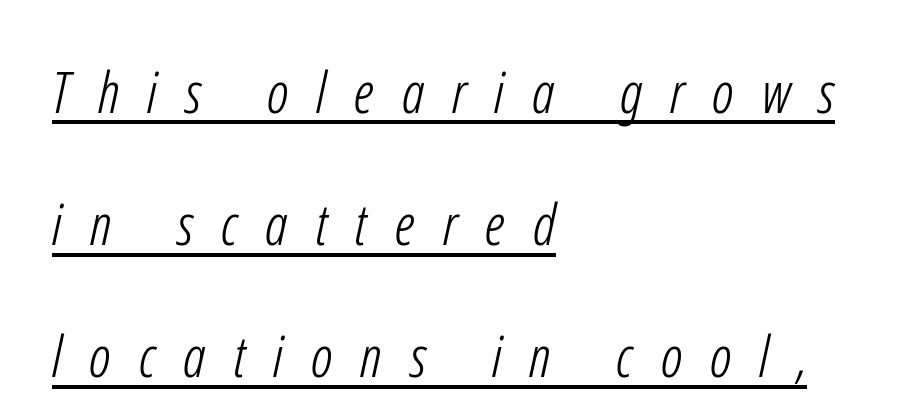
Q: Is the text bold? A: No.
Q: Is the typeface a serif or a sans-serif typeface? A: Sans-serif.
Q: Is the text underlined? A: Yes.
Q: How is the paragraph aligned? A: Left-aligned.
Q: Is the spacing between letters normal or unusually wide? A: Unusually wide.
Q: Is the spacing between lines tight, normal or loose? A: Loose.
Q: Width (condensed, normal, or wide)? A: Condensed.
Q: Stroke contrast? A: Low.
Q: x-height? A: Medium.
Q: Monospaced? A: No.
